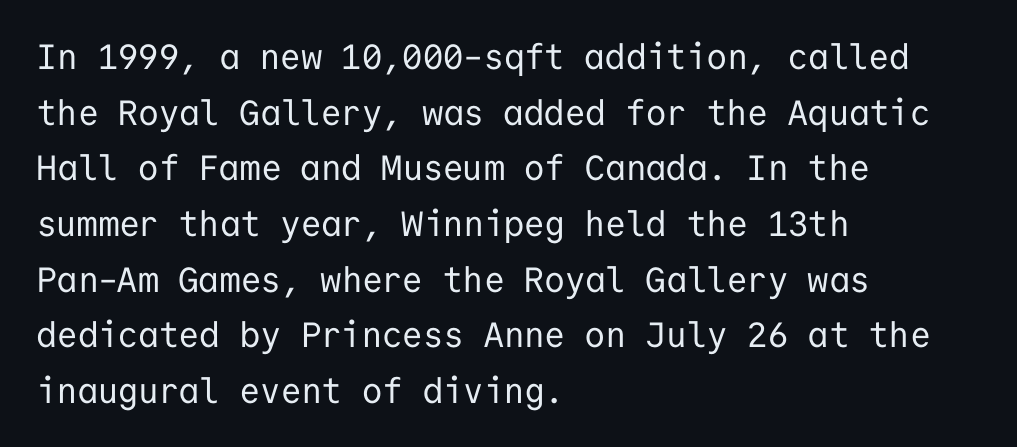
Each letter, wide or thin by design, is forced into the same width here. Each word holds together tightly as a unit, with standard inter-letter gaps. Horizontal bands of white between lines are of average thickness. The glyphs in this specimen are sans serif. These lines were composed using upright roman letters.
